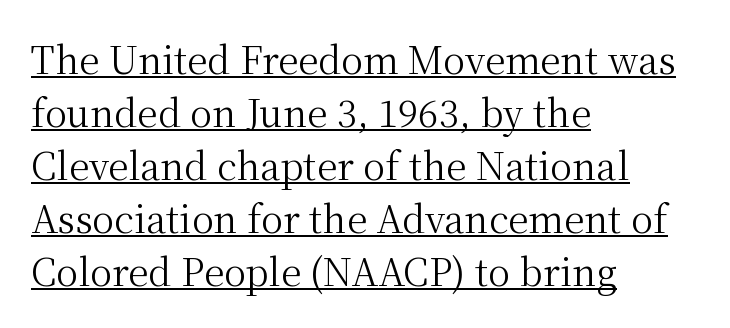
The image shows 37 px regular-weight serif type, upright; set left-aligned, normal line spacing (1.43x), normal letter spacing, underlined; medium stroke contrast and a medium x-height.
